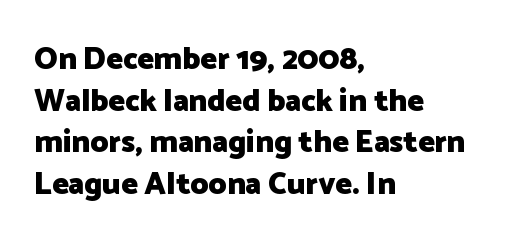
The face used here is a sans, in the tradition of grotesques and geometrics. Note the varied advance widths — an 'i' is clearly narrower than an 'm'. The tracking reads as untouched default to a designer's eye. Leading: standard. Typeset ragged right — the left edge is the straight one.
